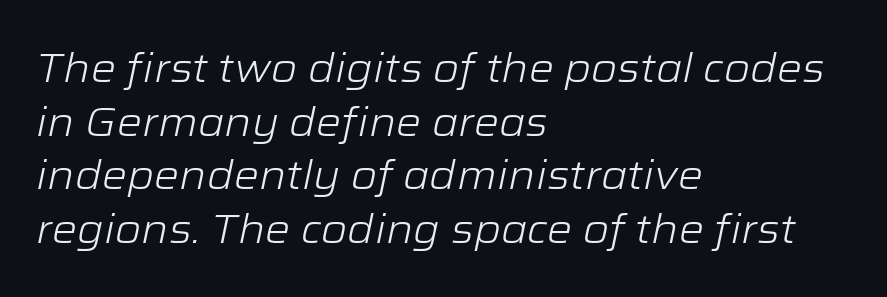
Slant detected: the letters are inclined. Any mark beneath the type? The region is blank. One glance says typical: line gaps are just what's usual. The ragged edge is on the right, which tells us the setting is flush left. Bold? No — there's no thickening of the strokes.
